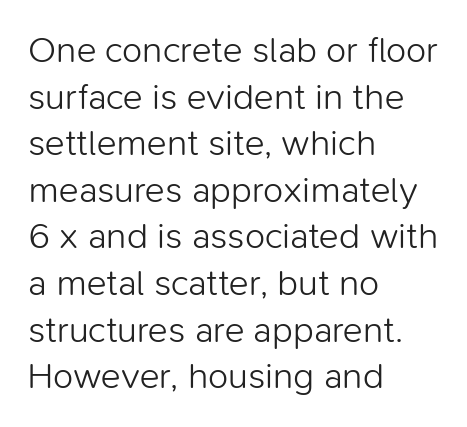
{"serif": "no", "italic": "no", "bold": "no", "weight": "light", "width": "normal", "stroke_contrast": "low", "x_height": "medium", "monospaced": "no", "underline": "no", "align": "left", "line_spacing": "normal", "line_spacing_ratio": 1.26, "letter_spacing": "normal", "letter_spacing_em": 0.0, "glyph_px": 37}
